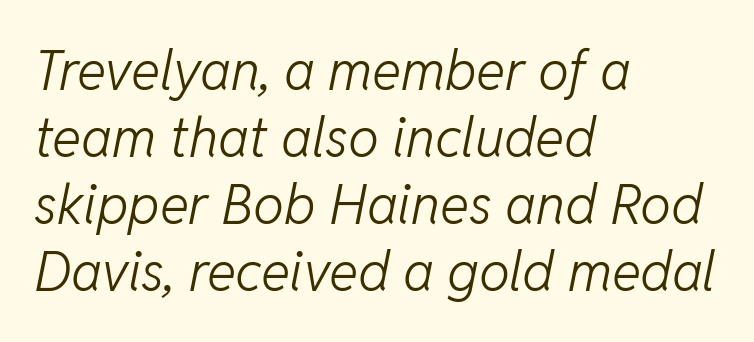
The image shows 55 px light type, italic (leaning right); set left-aligned, line spacing 1.22x, normal letter spacing, not underlined; low stroke contrast and a medium x-height.
